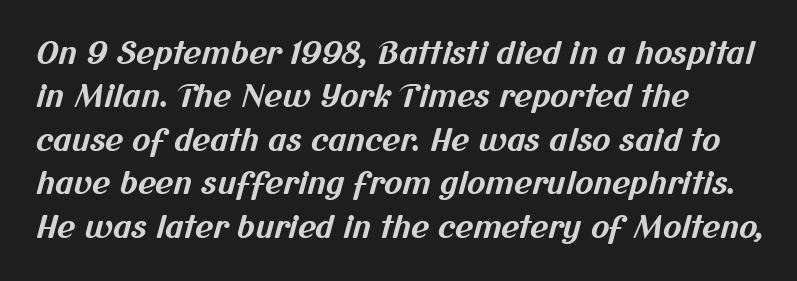
Q: Is the text bold? A: Yes.
Q: Is the typeface a serif or a sans-serif typeface? A: Sans-serif.
Q: Is the text underlined? A: No.
Q: How is the paragraph aligned? A: Left-aligned.
Q: Is the spacing between letters normal or unusually wide? A: Normal.
Q: Is the spacing between lines tight, normal or loose? A: Normal.
Q: Width (condensed, normal, or wide)? A: Normal.
Q: Stroke contrast? A: Medium.
Q: x-height? A: Medium.
Q: Monospaced? A: No.
